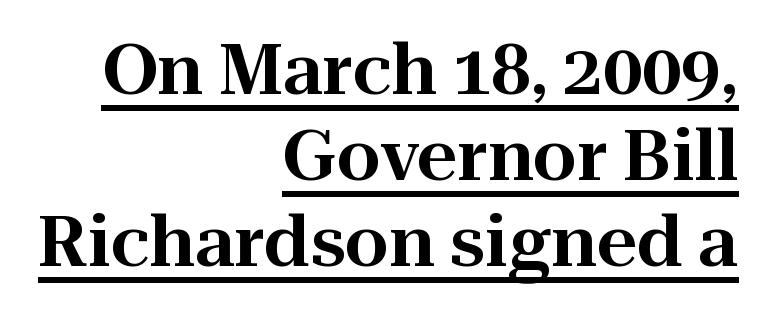
Every word sits above its own underline. The rendering uses natural spacing where letterforms have individual widths. When letters stand straight like this, we call the style roman or upright. Compared with typical body copy, the letter spacing here is the same. The text block is weighted toward the right margin, trailing off unevenly leftward.
